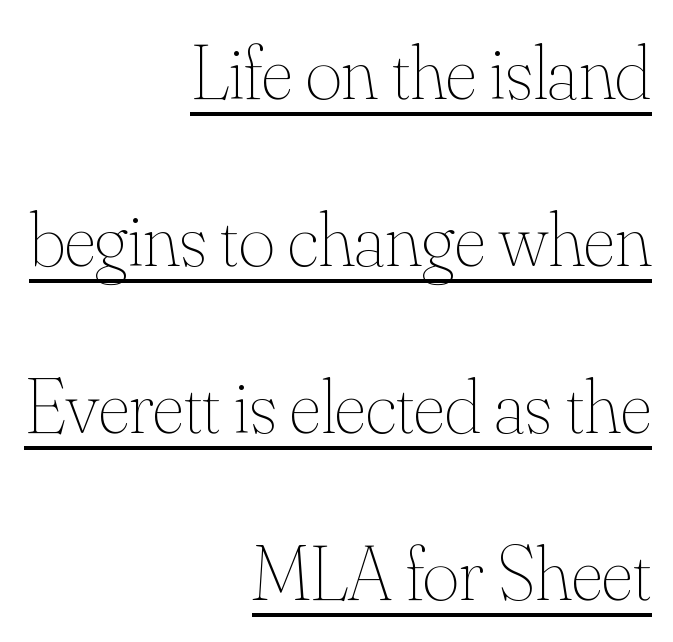
The image shows 78 px thin type, upright; set right-aligned, loose line spacing (2.14x), normal letter spacing, underlined; medium stroke contrast and a small x-height.
